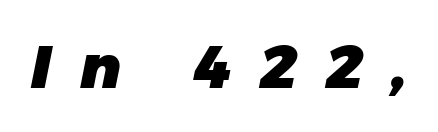
{"serif": "no", "bold": "yes", "weight": "heavy", "width": "normal", "stroke_contrast": "low", "x_height": "large", "monospaced": "no", "underline": "no", "letter_spacing": "wide", "letter_spacing_em": 0.49, "glyph_px": 60}
